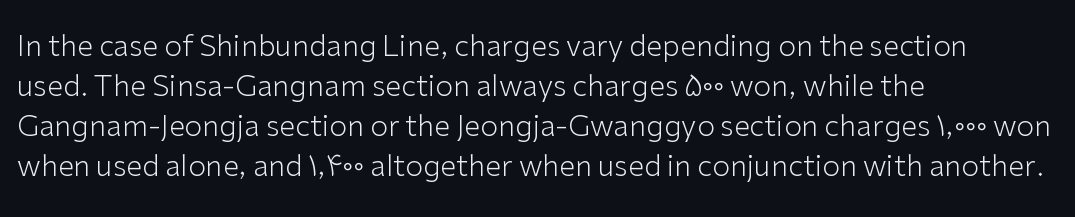
The image shows 29 px light sans-serif type, upright; set left-aligned, normal line spacing (1.38x), normal letter spacing, not underlined; low stroke contrast and a medium x-height.
